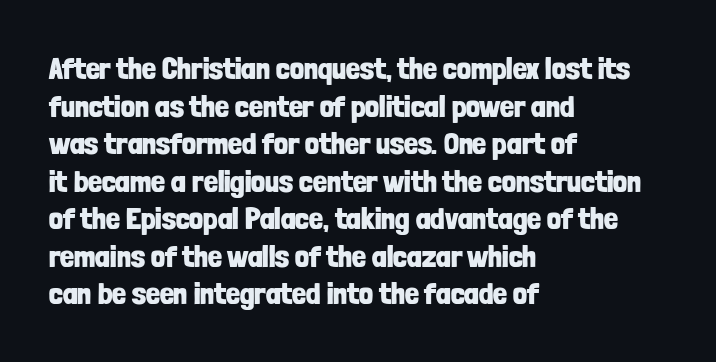
{"serif": "no", "italic": "no", "bold": "yes", "weight": "bold", "width": "condensed", "stroke_contrast": "low", "x_height": "medium", "monospaced": "no", "underline": "no", "align": "left", "line_spacing_ratio": 1.21, "letter_spacing": "normal", "letter_spacing_em": 0.0, "glyph_px": 31}
